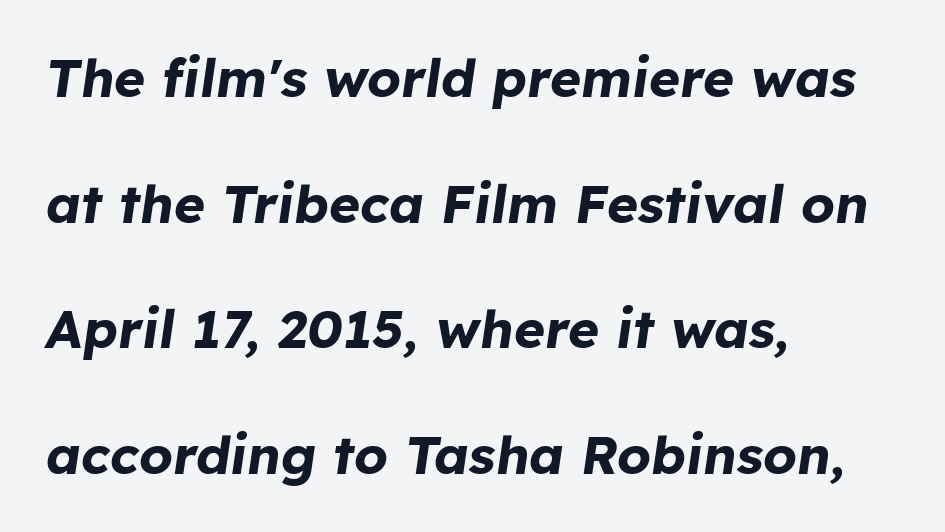
Q: Is the text bold? A: Yes.
Q: Is the text italic (slanted)? A: Yes, it leans right by about 8 degrees.
Q: Is the text underlined? A: No.
Q: How is the paragraph aligned? A: Left-aligned.
Q: Is the spacing between letters normal or unusually wide? A: Normal.
Q: Is the spacing between lines tight, normal or loose? A: Loose.
Q: Width (condensed, normal, or wide)? A: Normal.
Q: Stroke contrast? A: Low.
Q: x-height? A: Medium.
Q: Monospaced? A: No.
